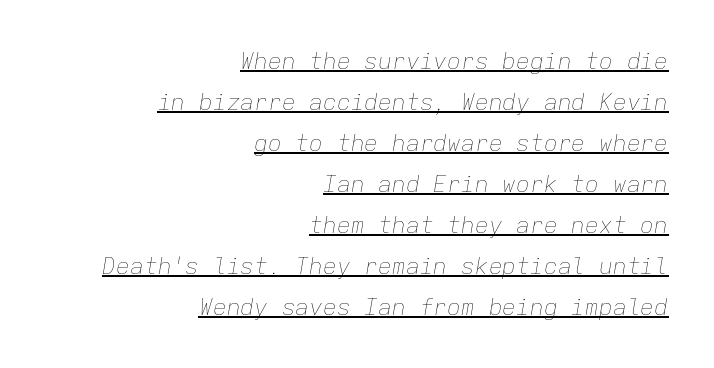
Q: Is the text bold? A: No.
Q: Is the text italic (slanted)? A: Yes, it leans right by about 9 degrees.
Q: Is the text underlined? A: Yes.
Q: How is the paragraph aligned? A: Right-aligned.
Q: Is the spacing between letters normal or unusually wide? A: Normal.
